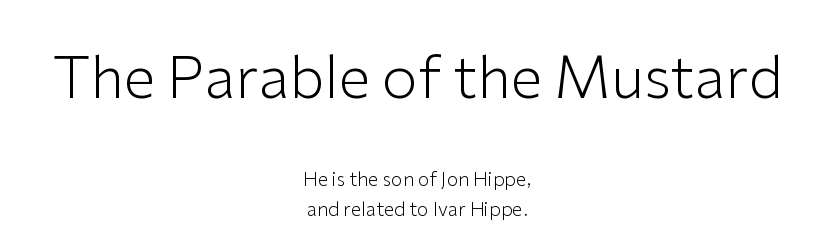
The image shows 58 px light sans-serif type, upright; set centered, normal line spacing (1.59x), normal letter spacing, not underlined; the first (top) block is 3.05x larger; low stroke contrast and a medium x-height.
